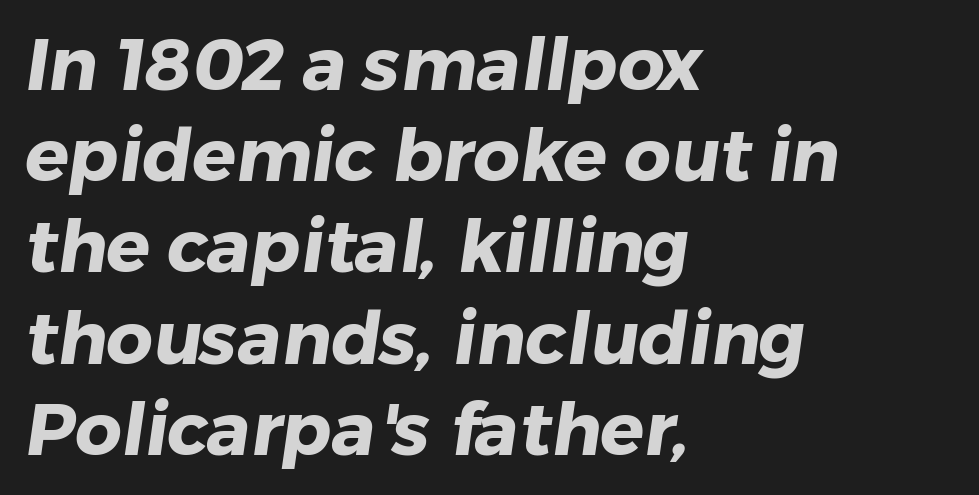
{"serif": "no", "bold": "yes", "weight": "heavy", "width": "normal", "stroke_contrast": "low", "x_height": "medium", "monospaced": "no", "underline": "no", "align": "left", "line_spacing": "normal", "line_spacing_ratio": 1.25, "letter_spacing": "normal", "letter_spacing_em": 0.0, "glyph_px": 73}
